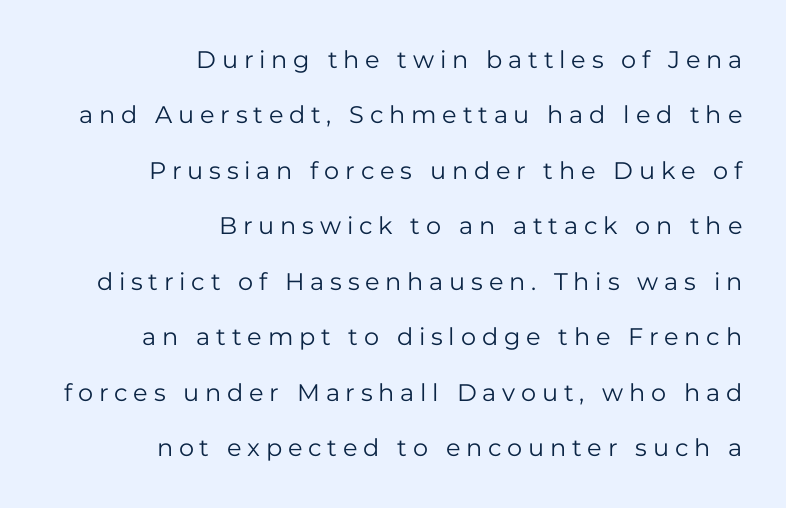
You can tell it's not italic because the verticals are truly vertical. Each row of text sits above clean, open space. The tracking jumps out immediately: characters are airy and widely separated. The designer dialed line spacing up above the default.
